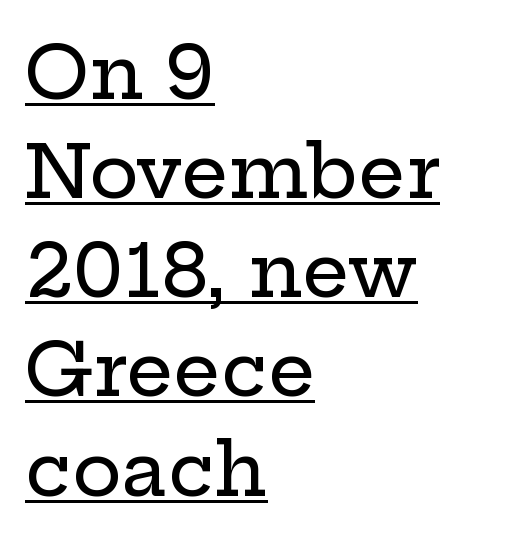
Q: Is the text italic (slanted)? A: No, it is upright.
Q: Is the typeface a serif or a sans-serif typeface? A: Serif.
Q: Is the text underlined? A: Yes.
Q: How is the paragraph aligned? A: Left-aligned.
Q: Is the spacing between letters normal or unusually wide? A: Normal.
Q: Is the spacing between lines tight, normal or loose? A: Normal.
Q: Width (condensed, normal, or wide)? A: Wide.
Q: Stroke contrast? A: Low.
Q: x-height? A: Medium.
Q: Monospaced? A: No.
